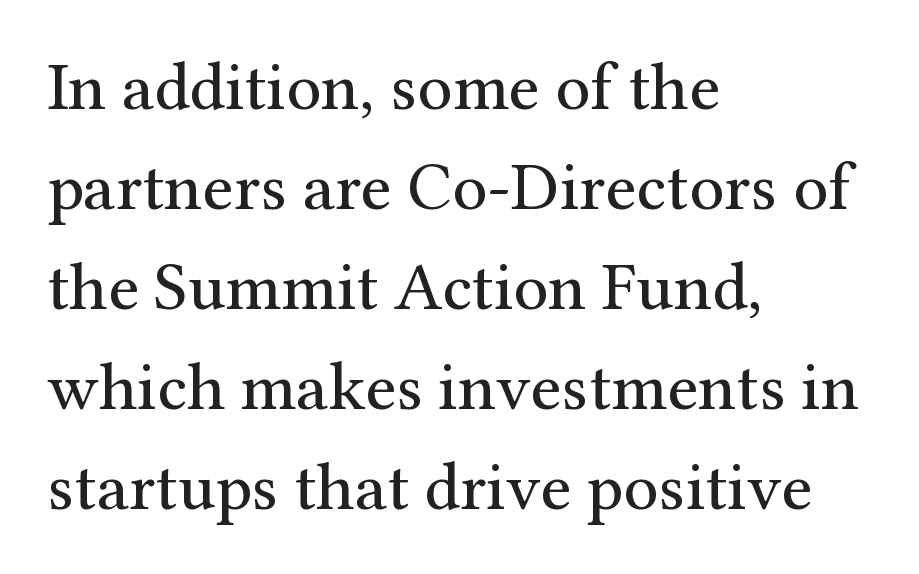
{"serif": "yes", "italic": "no", "bold": "no", "weight": "regular", "width": "normal", "stroke_contrast": "medium", "x_height": "medium", "monospaced": "no", "underline": "no", "align": "left", "line_spacing": "normal", "line_spacing_ratio": 1.45, "letter_spacing": "normal", "letter_spacing_em": 0.0, "glyph_px": 69}
